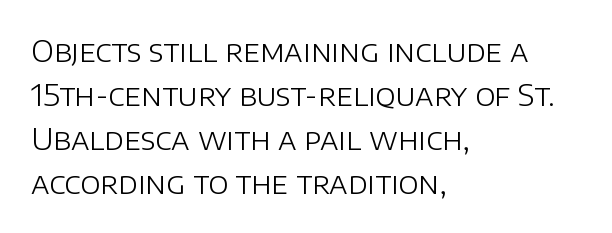
Q: Is the text bold? A: No.
Q: Is the text italic (slanted)? A: No, it is upright.
Q: Is the typeface a serif or a sans-serif typeface? A: Sans-serif.
Q: Is the text underlined? A: No.
Q: How is the paragraph aligned? A: Left-aligned.
Q: Is the spacing between letters normal or unusually wide? A: Normal.
Q: Is the spacing between lines tight, normal or loose? A: Normal.
Q: Width (condensed, normal, or wide)? A: Normal.
Q: Stroke contrast? A: Low.
Q: x-height? A: Large.
Q: Monospaced? A: No.
